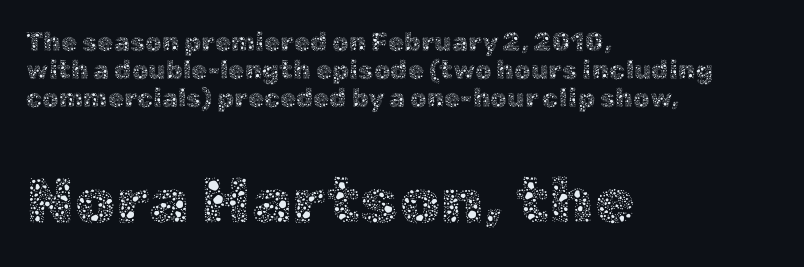
{"italic": "no", "bold": "no", "weight": "thin", "width": "normal", "x_height": "medium", "monospaced": "no", "underline": "no", "align": "left", "line_spacing": "tight", "line_spacing_ratio": 1.08, "letter_spacing": "normal", "letter_spacing_em": 0.0, "larger_block": "second", "size_ratio": 2.5, "glyph_px": 65}
